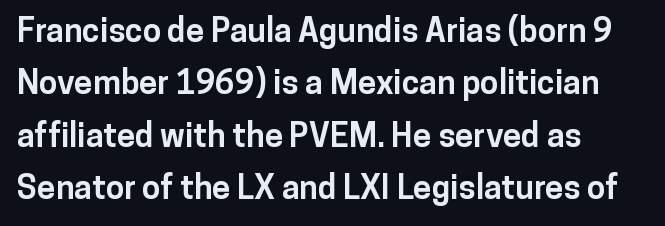
Q: Is the text bold? A: Yes.
Q: Is the text italic (slanted)? A: No, it is upright.
Q: Is the typeface a serif or a sans-serif typeface? A: Sans-serif.
Q: Is the text underlined? A: No.
Q: How is the paragraph aligned? A: Left-aligned.
Q: Is the spacing between letters normal or unusually wide? A: Normal.
Q: Is the spacing between lines tight, normal or loose? A: Normal.
Q: Width (condensed, normal, or wide)? A: Normal.
Q: Stroke contrast? A: Low.
Q: x-height? A: Medium.
Q: Monospaced? A: No.
